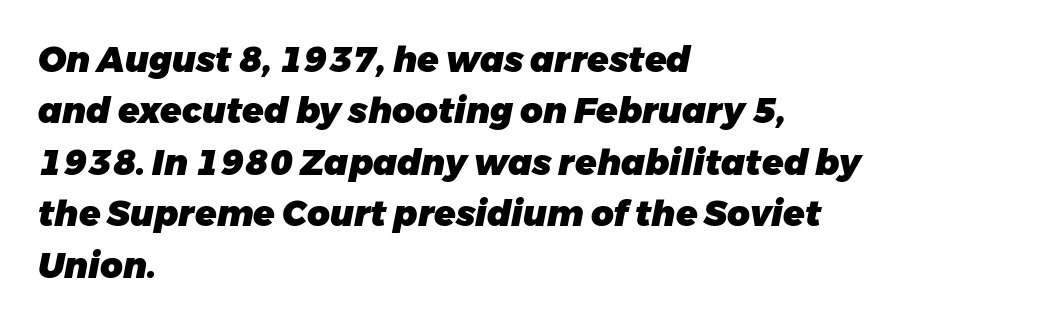
Q: Is the text bold? A: Yes.
Q: Is the text italic (slanted)? A: Yes, it leans right by about 11 degrees.
Q: Is the text underlined? A: No.
Q: How is the paragraph aligned? A: Left-aligned.
Q: Is the spacing between letters normal or unusually wide? A: Normal.
Q: Is the spacing between lines tight, normal or loose? A: Normal.
Q: Width (condensed, normal, or wide)? A: Normal.
Q: Stroke contrast? A: Low.
Q: x-height? A: Medium.
Q: Monospaced? A: No.
